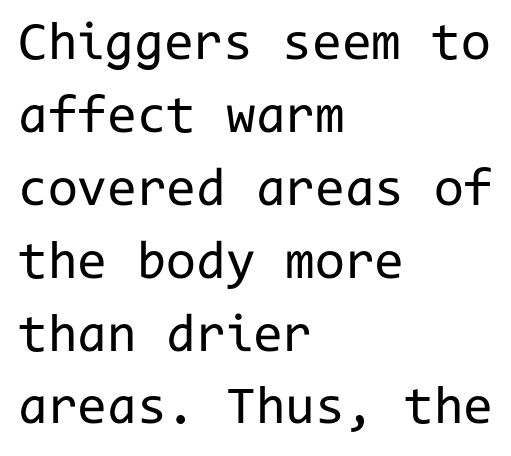
Q: Is the text bold? A: No.
Q: Is the text italic (slanted)? A: No, it is upright.
Q: Is the typeface a serif or a sans-serif typeface? A: Sans-serif.
Q: Is the text underlined? A: No.
Q: How is the paragraph aligned? A: Left-aligned.
Q: Is the spacing between letters normal or unusually wide? A: Normal.
Q: Is the spacing between lines tight, normal or loose? A: Normal.
Q: Width (condensed, normal, or wide)? A: Normal.
Q: Stroke contrast? A: Low.
Q: x-height? A: Medium.
Q: Monospaced? A: Yes.
